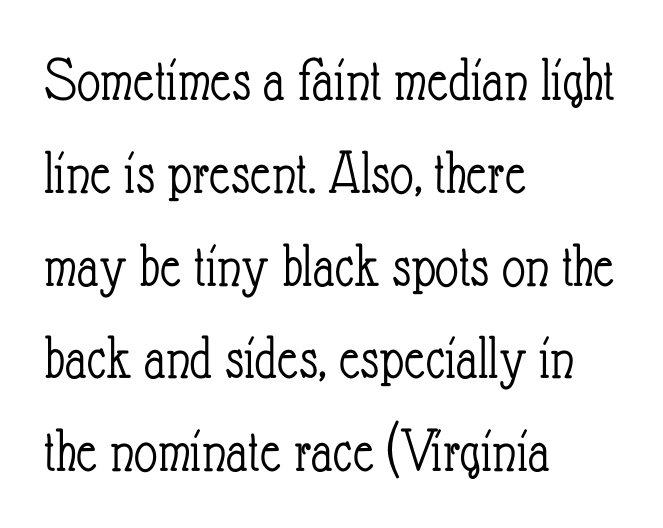
The strokes carry an ordinary text weight at most. Caption: standard tracking, unaltered. The setting favours the left margin, as ordinary paragraphs usually do. Does the lettering tilt? It doesn't — this is upright.
